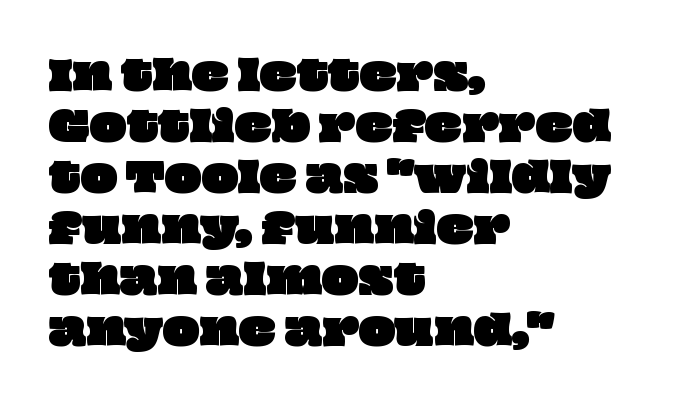
The image shows 39 px wide type; set left-aligned, normal line spacing (1.31x), normal letter spacing, not underlined; low stroke contrast and a large x-height.
